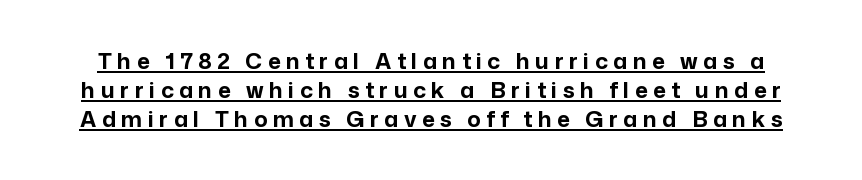
The image shows 22 px bold type, upright; set normal line spacing (1.31x), unusually wide letter spacing (+0.25 em), underlined.
